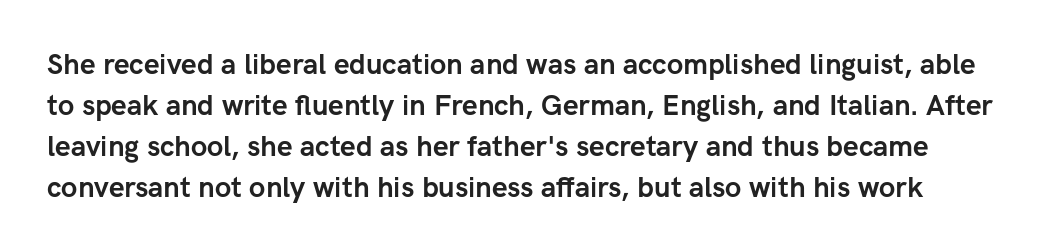
Do the characters align in a grid? No, the font is proportional. Is this a sans? Yes — the strokes have no serifs. Evenly set lines give the paragraph a standard silhouette. Look at the stroke-to-counter ratio: heavy, a bold. Students, note that the glyphs here touch the page at normal intervals. Words float on clear page, feet unadorned.
